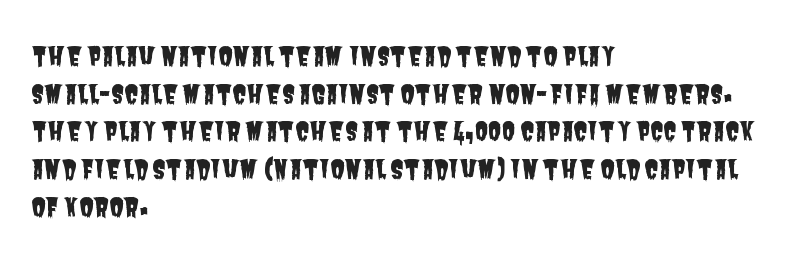
Line beginnings align vertically; line endings do not. Baseline-to-baseline distance is the conventional proportion of letter height. Does extra space separate the letters? No, they use regular spacing. Each row of text sits above clean, open space.
